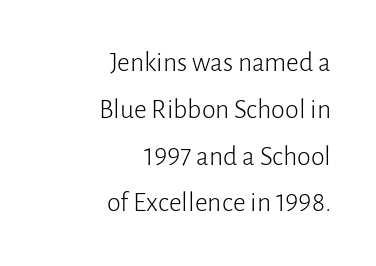
You can tell from the bare stems that sans-serif type was used. Upright lettering throughout. The letters advance in unequal steps, a hallmark of proportional type. Only glyphs here, with clear space below each row. The letterforms sit at book weight or below.
